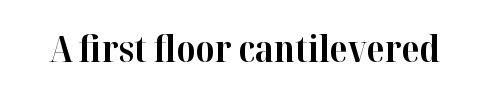
Anything drawn beneath the words? Only blank space. Do the characters align in a grid? No, the font is proportional. This sample uses plain, unmodified letter spacing. Are there feet on the stems? There are — it's a serif. The specimen reads as upright at a glance. Bold? Absolutely — the strokes are thick and heavy.
